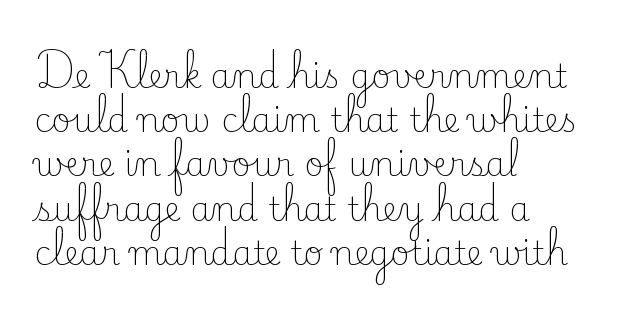
Q: Is the text bold? A: No.
Q: Is the text italic (slanted)? A: No, it is upright.
Q: Is the typeface a serif or a sans-serif typeface? A: Serif.
Q: Is the text underlined? A: No.
Q: How is the paragraph aligned? A: Left-aligned.
Q: Is the spacing between letters normal or unusually wide? A: Normal.
Q: Is the spacing between lines tight, normal or loose? A: Normal.
Q: Width (condensed, normal, or wide)? A: Normal.
Q: Stroke contrast? A: Low.
Q: x-height? A: Small.
Q: Monospaced? A: No.
